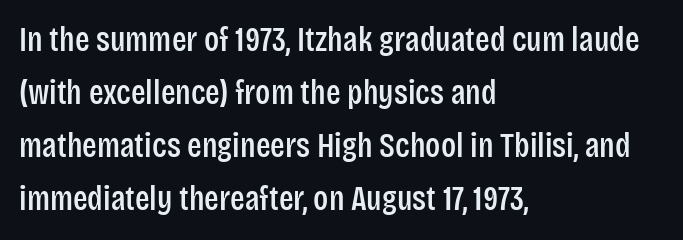
Q: Is the text italic (slanted)? A: No, it is upright.
Q: Is the typeface a serif or a sans-serif typeface? A: Sans-serif.
Q: Is the text underlined? A: No.
Q: How is the paragraph aligned? A: Left-aligned.
Q: Is the spacing between letters normal or unusually wide? A: Normal.
Q: Is the spacing between lines tight, normal or loose? A: Normal.
Q: Width (condensed, normal, or wide)? A: Condensed.
Q: Stroke contrast? A: Low.
Q: x-height? A: Large.
Q: Monospaced? A: No.
